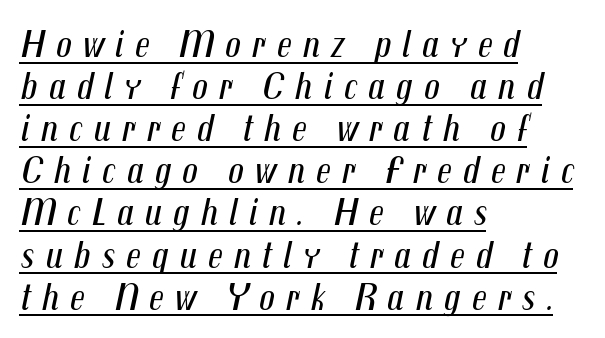
Looks like someone drew a line under every word here. No chunkiness to these letters — they're not bold. Does the lettering tilt? It does — this is italic. The leading is snug, giving the passage a crowded texture.
